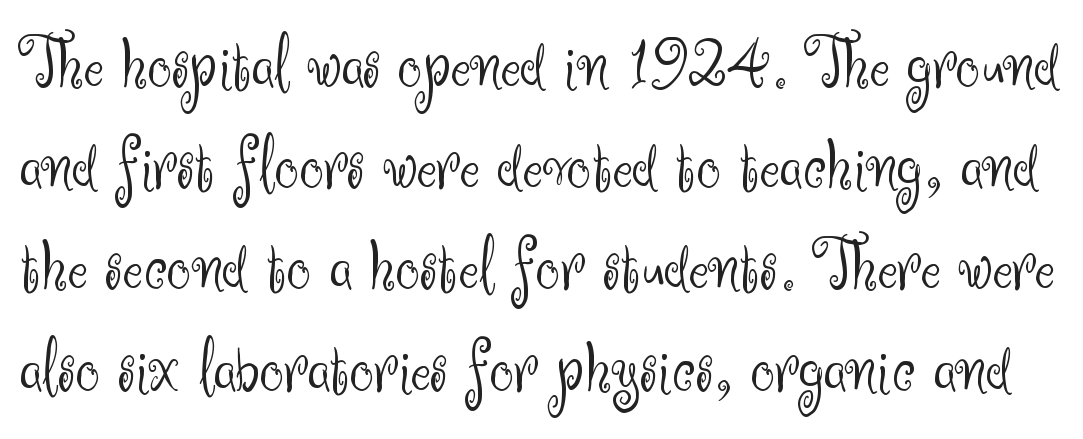
{"serif": "no", "italic": "no", "bold": "no", "weight": "light", "width": "normal", "stroke_contrast": "medium", "x_height": "small", "monospaced": "no", "underline": "no", "line_spacing": "normal", "line_spacing_ratio": 1.35, "letter_spacing": "normal", "letter_spacing_em": 0.0, "glyph_px": 75}
